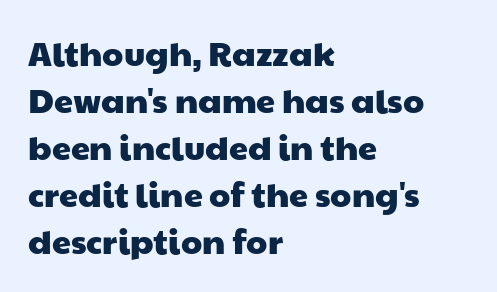
Tracking value appears to be zero — textbook default spacing. A student would call this left alignment; a typographer would say flush left, rag right. Is there much room between lines? A standard amount, neither cramped nor airy. Letterform terminals end flat and unadorned throughout the passage.
